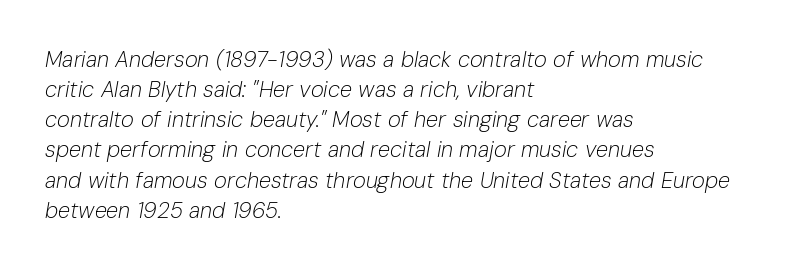
Does extra space separate the letters? No, they use regular spacing. These lines were composed using italics. Summary of vertical rhythm: regular, with standard interline spacing. The rag falls on the right side of this text block. Weight: not bold — regular or lighter.
